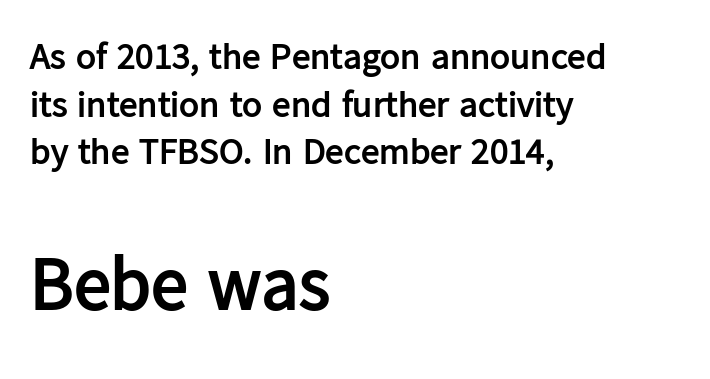
Q: Is the text bold? A: Yes.
Q: Is the text italic (slanted)? A: No, it is upright.
Q: Is the typeface a serif or a sans-serif typeface? A: Sans-serif.
Q: Is the text underlined? A: No.
Q: How is the paragraph aligned? A: Left-aligned.
Q: Is the spacing between letters normal or unusually wide? A: Normal.
Q: Is the spacing between lines tight, normal or loose? A: Normal.
Q: Which block of text is set in a larger size, the first (top) or the second (bottom)? A: The second (bottom) one.
Q: Width (condensed, normal, or wide)? A: Normal.
Q: Stroke contrast? A: Low.
Q: x-height? A: Medium.
Q: Monospaced? A: No.
